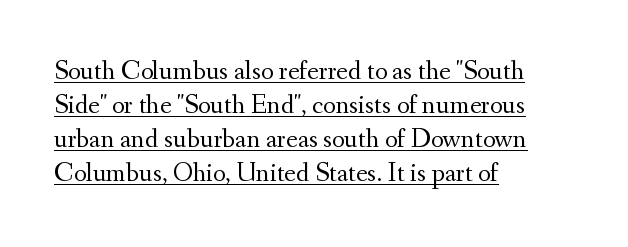
Q: Is the text bold? A: No.
Q: Is the text italic (slanted)? A: No, it is upright.
Q: Is the text underlined? A: Yes.
Q: How is the paragraph aligned? A: Left-aligned.
Q: Is the spacing between letters normal or unusually wide? A: Normal.
Q: Is the spacing between lines tight, normal or loose? A: Normal.
